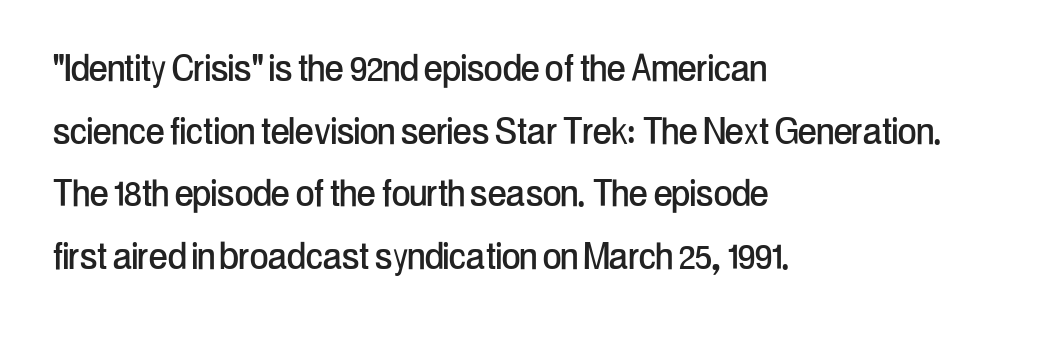
Q: Is the text italic (slanted)? A: No, it is upright.
Q: Is the typeface a serif or a sans-serif typeface? A: Sans-serif.
Q: Is the text underlined? A: No.
Q: How is the paragraph aligned? A: Left-aligned.
Q: Is the spacing between letters normal or unusually wide? A: Normal.
Q: Is the spacing between lines tight, normal or loose? A: Normal.
Q: Width (condensed, normal, or wide)? A: Condensed.
Q: Stroke contrast? A: Low.
Q: x-height? A: Medium.
Q: Monospaced? A: No.
